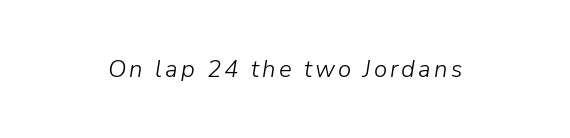
The image shows 24 px text type, italic (leaning right); set not underlined.
